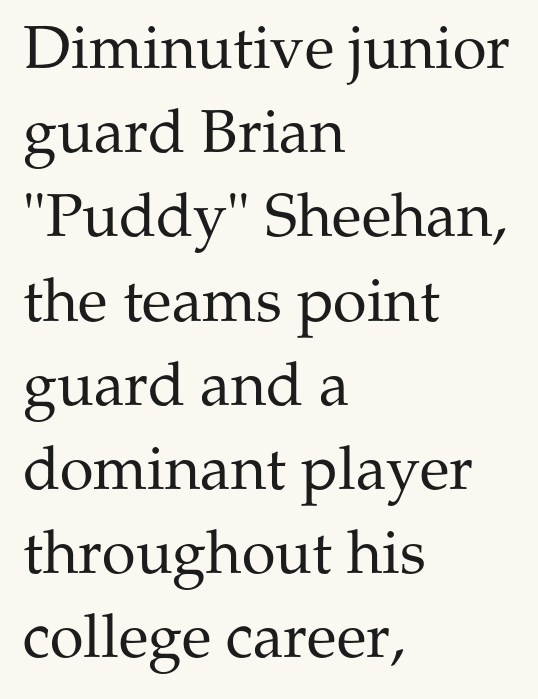
The image shows 61 px regular-weight serif type, upright; set left-aligned, normal line spacing (1.38x), normal letter spacing, not underlined; medium stroke contrast and a medium x-height.
